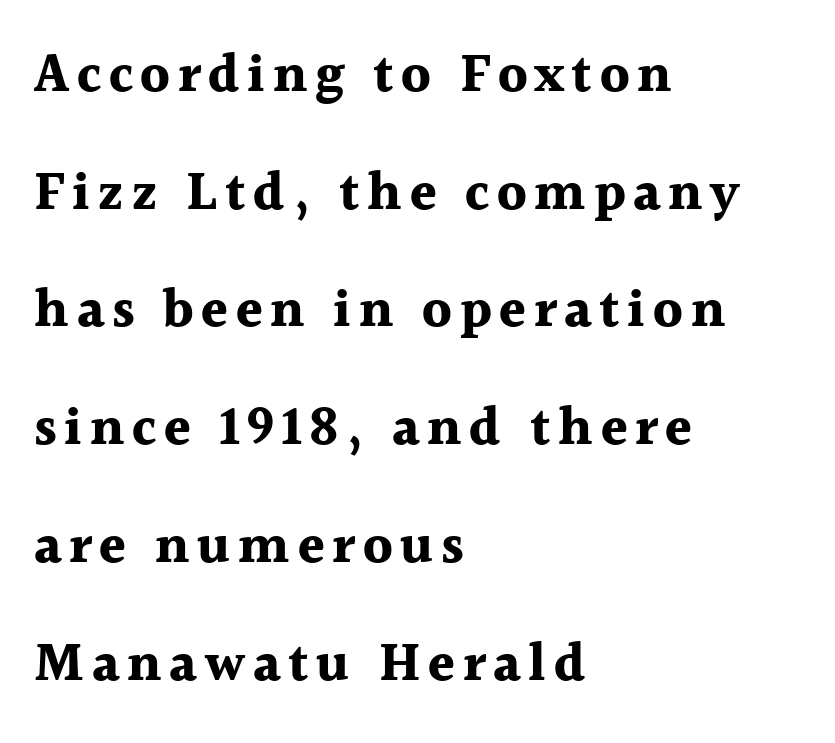
Q: Is the text bold? A: Yes.
Q: Is the text italic (slanted)? A: No, it is upright.
Q: Is the typeface a serif or a sans-serif typeface? A: Serif.
Q: Is the text underlined? A: No.
Q: How is the paragraph aligned? A: Left-aligned.
Q: Is the spacing between lines tight, normal or loose? A: Loose.
Q: Width (condensed, normal, or wide)? A: Normal.
Q: x-height? A: Medium.
Q: Monospaced? A: No.
